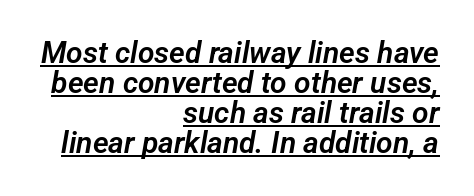
{"serif": "no", "width": "normal", "stroke_contrast": "low", "x_height": "medium", "monospaced": "no", "underline": "yes", "align": "right", "line_spacing": "tight", "line_spacing_ratio": 1.0, "letter_spacing": "normal", "letter_spacing_em": 0.0, "glyph_px": 30}
